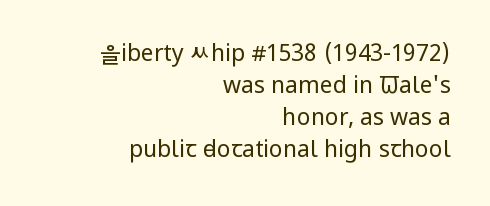
Q: Is the text bold? A: No.
Q: Is the text italic (slanted)? A: No, it is upright.
Q: Is the text underlined? A: No.
Q: How is the paragraph aligned? A: Right-aligned.
Q: Is the spacing between letters normal or unusually wide? A: Normal.
Q: Is the spacing between lines tight, normal or loose? A: Normal.
